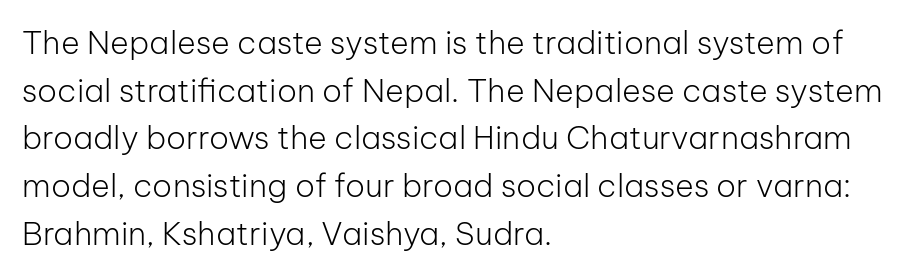
A typesetter would mark this as roman, not italic. One-word summary of the alignment: left. Default kerning and tracking; the words read as compact shapes. Each new line begins a customary step beneath the previous one. Typographically, this falls in the sans-serif category. Here the designer chose a conventional face with non-uniform glyph widths.
